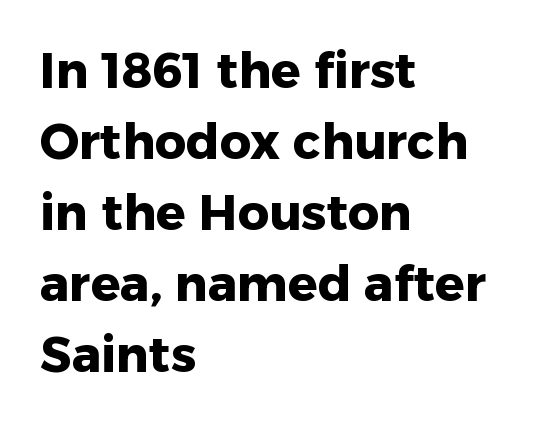
The passage shown is typeset with a sans-serif family. A typesetter would call this proportional, since set widths differ per character. Evenly set lines give the paragraph a standard silhouette. Anything drawn beneath the words? Only blank space.
